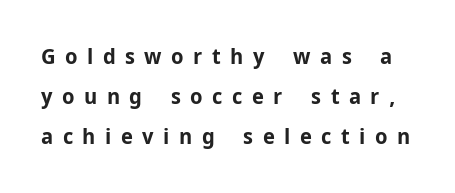
{"italic": "no", "bold": "yes", "underline": "no", "line_spacing_ratio": 1.82, "letter_spacing": "wide", "letter_spacing_em": 0.43, "glyph_px": 22}
